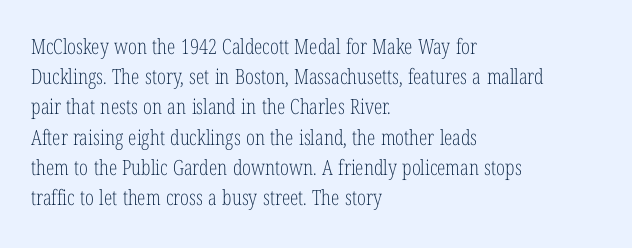
The image shows 21 px text type, upright; set left-aligned, normal line spacing (1.44x), normal letter spacing, not underlined.
